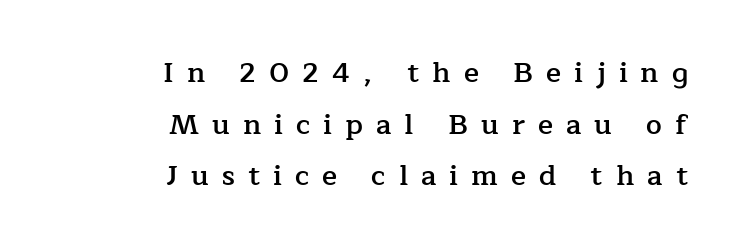
Q: Is the text bold? A: Semi-bold.
Q: Is the text italic (slanted)? A: No, it is upright.
Q: Is the typeface a serif or a sans-serif typeface? A: Serif.
Q: Is the text underlined? A: No.
Q: How is the paragraph aligned? A: Right-aligned.
Q: Is the spacing between letters normal or unusually wide? A: Unusually wide.
Q: Width (condensed, normal, or wide)? A: Normal.
Q: Stroke contrast? A: Low.
Q: x-height? A: Medium.
Q: Monospaced? A: No.
